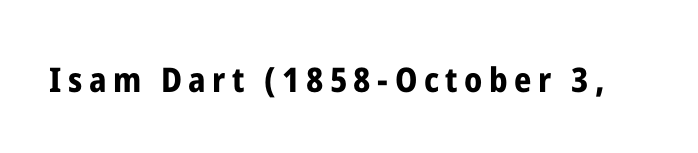
The image shows 34 px bold, condensed sans-serif type, upright; set not underlined; low stroke contrast and a medium x-height.
